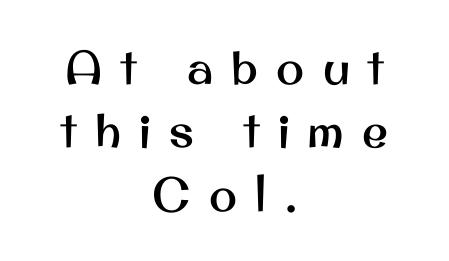
The image shows 47 px sans-serif type, upright; set centered, normal line spacing (1.35x), unusually wide letter spacing (+0.39 em), not underlined; medium stroke contrast and a small x-height.
